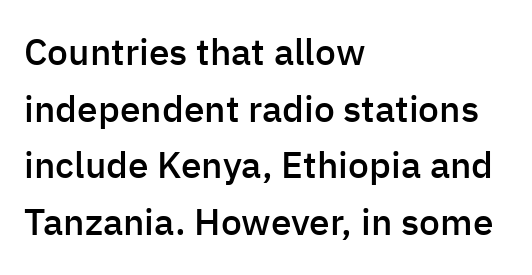
This sample uses plain, unmodified letter spacing. This is the regular roman posture of the typeface. Is this a sans? Yes — the strokes have no serifs. Notice how the passage keeps a crisp vertical edge on the left only.
